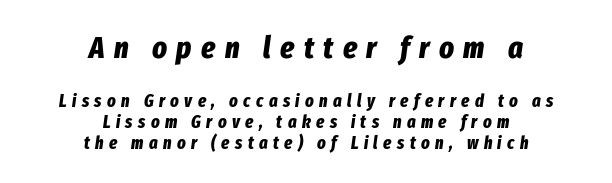
The image shows 31 px bold, condensed type, italic (leaning right); set centered, line spacing 1.16x, unusually wide letter spacing (+0.3 em), not underlined; the first (top) block is 1.72x larger; low stroke contrast and a medium x-height.
